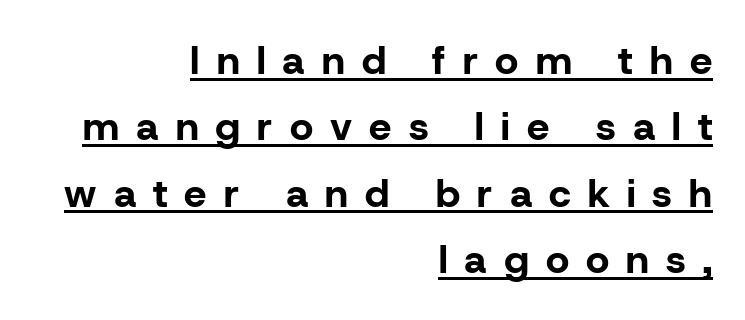
Q: Is the text bold? A: Yes.
Q: Is the text italic (slanted)? A: No, it is upright.
Q: Is the typeface a serif or a sans-serif typeface? A: Sans-serif.
Q: Is the text underlined? A: Yes.
Q: How is the paragraph aligned? A: Right-aligned.
Q: Is the spacing between letters normal or unusually wide? A: Unusually wide.
Q: Is the spacing between lines tight, normal or loose? A: Normal.
Q: Width (condensed, normal, or wide)? A: Normal.
Q: Stroke contrast? A: Low.
Q: x-height? A: Medium.
Q: Monospaced? A: No.
